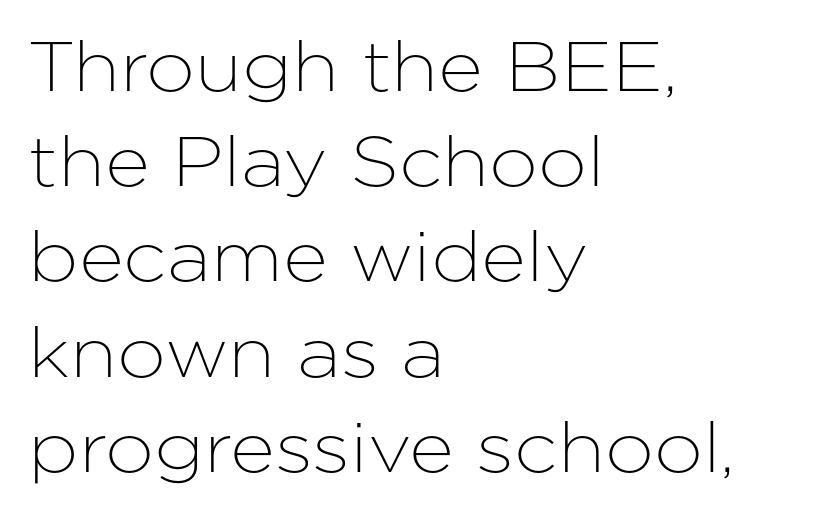
The rag falls on the right side of this text block. Quick note: underline off. The axis of the letterforms is exactly vertical. A typesetter would label this face a sans. A typesetter would call this proportional, since set widths differ per character. Reading down the column, the eye jumps a familiar distance to each next line.
